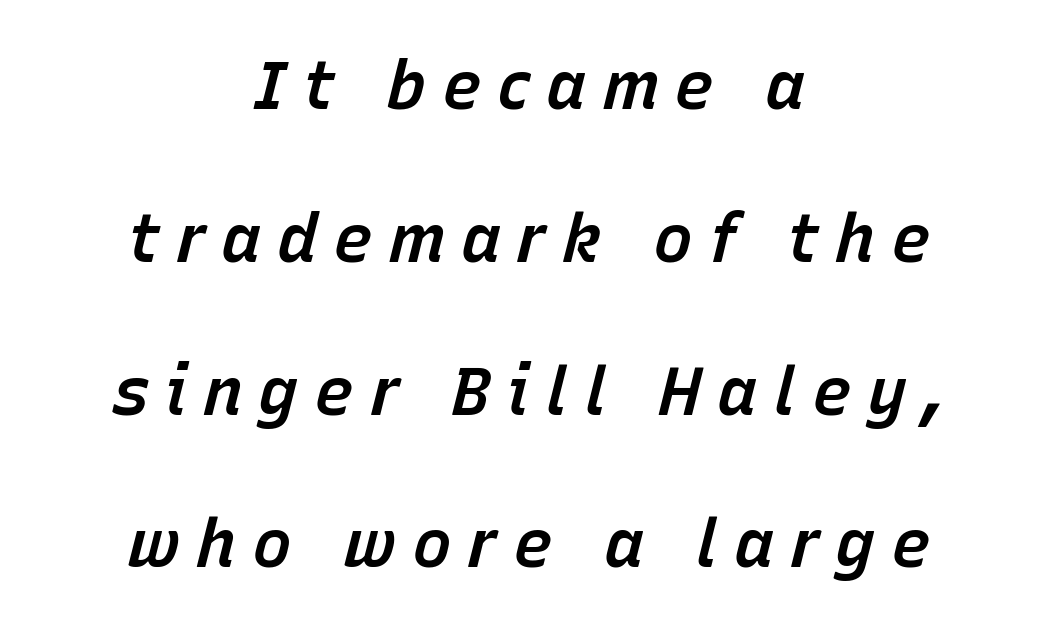
Q: Is the text bold? A: Semi-bold.
Q: Is the text italic (slanted)? A: Yes, it leans right by about 15 degrees.
Q: Is the text underlined? A: No.
Q: How is the paragraph aligned? A: Centered.
Q: Is the spacing between letters normal or unusually wide? A: Unusually wide.
Q: Is the spacing between lines tight, normal or loose? A: Loose.
Q: Width (condensed, normal, or wide)? A: Normal.
Q: Stroke contrast? A: Low.
Q: x-height? A: Medium.
Q: Monospaced? A: No.
